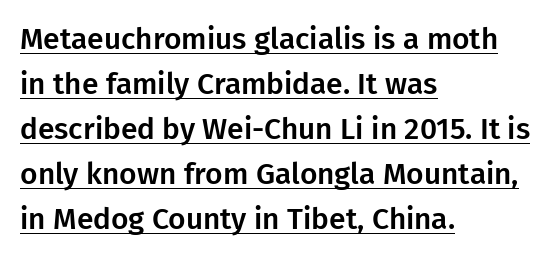
Q: Is the text italic (slanted)? A: No, it is upright.
Q: Is the typeface a serif or a sans-serif typeface? A: Sans-serif.
Q: Is the text underlined? A: Yes.
Q: How is the paragraph aligned? A: Left-aligned.
Q: Is the spacing between letters normal or unusually wide? A: Normal.
Q: Is the spacing between lines tight, normal or loose? A: Normal.
Q: Width (condensed, normal, or wide)? A: Normal.
Q: Stroke contrast? A: Low.
Q: x-height? A: Medium.
Q: Monospaced? A: No.
